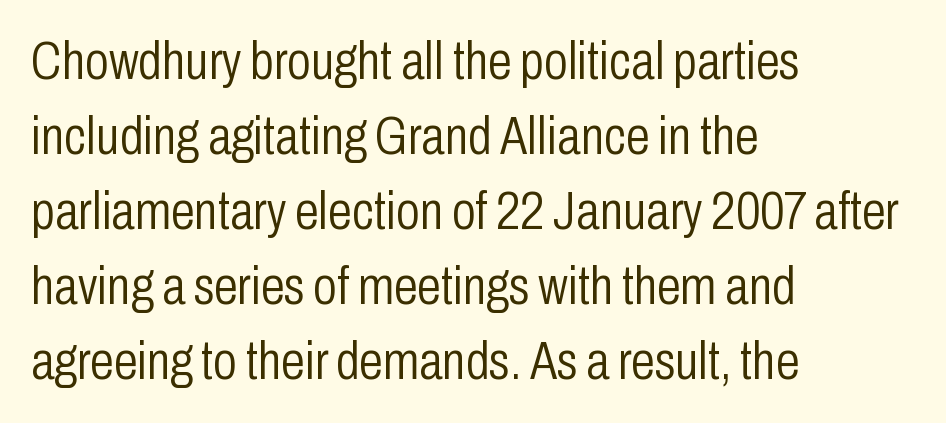
The image shows 54 px light, condensed sans-serif type, upright; set left-aligned, normal line spacing (1.39x), normal letter spacing, not underlined; low stroke contrast and a medium x-height.
